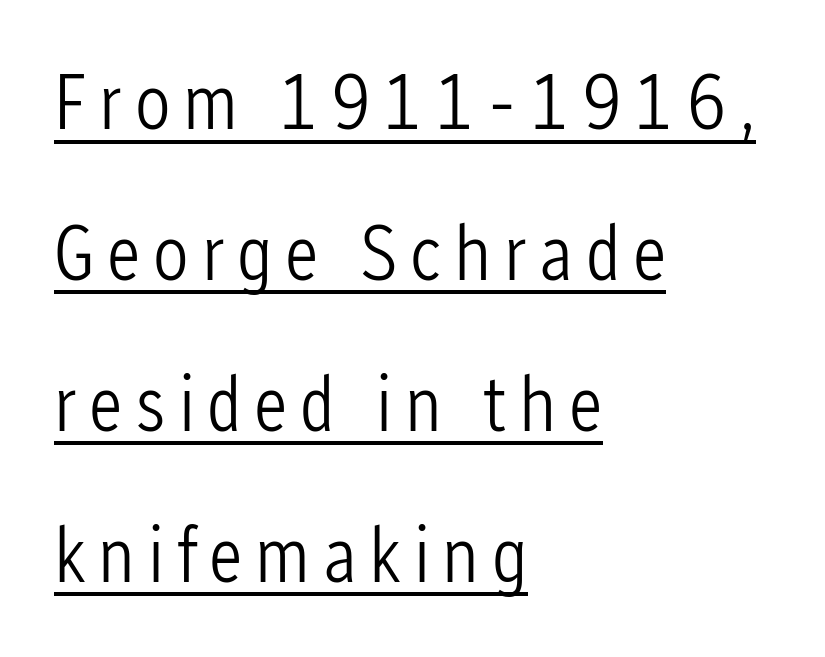
Q: Is the text bold? A: No.
Q: Is the text italic (slanted)? A: No, it is upright.
Q: Is the typeface a serif or a sans-serif typeface? A: Sans-serif.
Q: Is the text underlined? A: Yes.
Q: How is the paragraph aligned? A: Left-aligned.
Q: Is the spacing between lines tight, normal or loose? A: Loose.
Q: Width (condensed, normal, or wide)? A: Condensed.
Q: Stroke contrast? A: Low.
Q: x-height? A: Medium.
Q: Monospaced? A: No.
